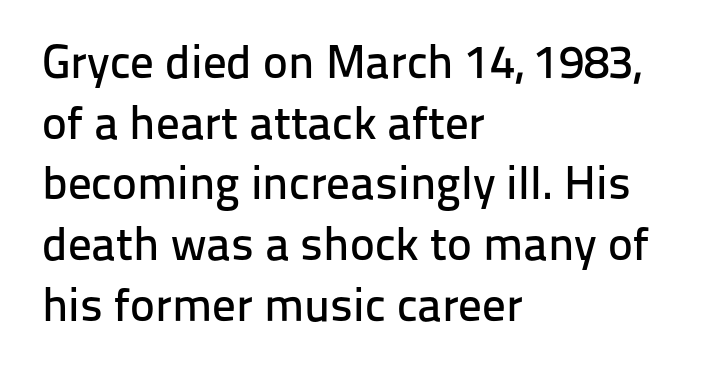
This is sans-serif lettering, the kind often seen on screens and signage. The passage is arranged the way most books set body copy — flush left. Italic? Not at all — the glyphs are vertical. Normally led — the rows are evenly, conventionally spaced. Words float on clear page, feet unadorned.
